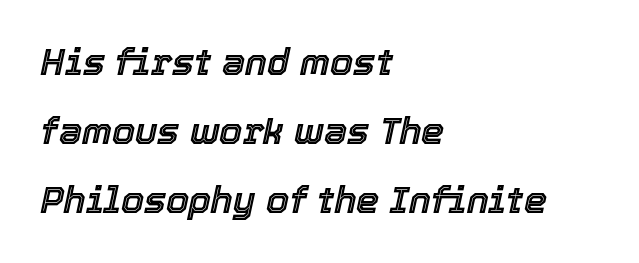
Note the varied advance widths — an 'i' is clearly narrower than an 'm'. Short and long lines alike share a common starting point at left. Is the type slanted? Yes — the strokes lean at a clear angle. The letterforms sit shoulder to shoulder at normal distance.
